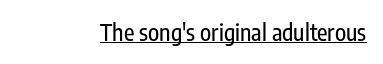
The image shows 23 px text type, upright; set normal letter spacing, underlined.
